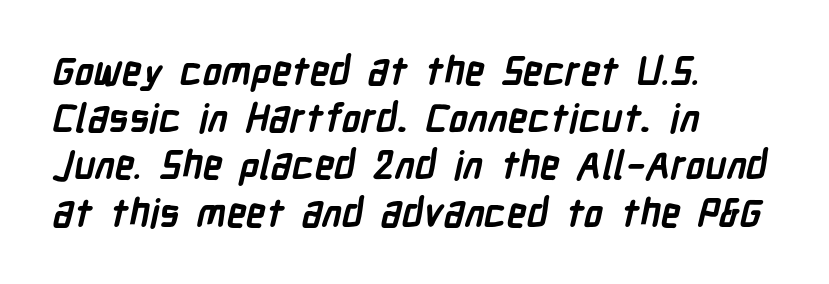
Q: Is the text bold? A: Yes.
Q: Is the typeface a serif or a sans-serif typeface? A: Sans-serif.
Q: Is the text underlined? A: No.
Q: How is the paragraph aligned? A: Left-aligned.
Q: Is the spacing between letters normal or unusually wide? A: Normal.
Q: Width (condensed, normal, or wide)? A: Condensed.
Q: Stroke contrast? A: Low.
Q: x-height? A: Medium.
Q: Monospaced? A: No.
